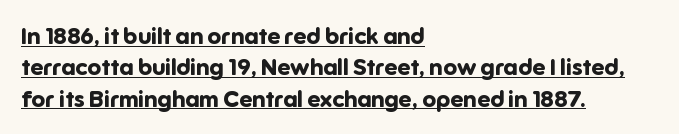
{"italic": "no", "bold": "yes", "underline": "yes", "align": "left", "line_spacing": "normal", "line_spacing_ratio": 1.36, "letter_spacing": "normal", "letter_spacing_em": 0.0, "glyph_px": 23}
